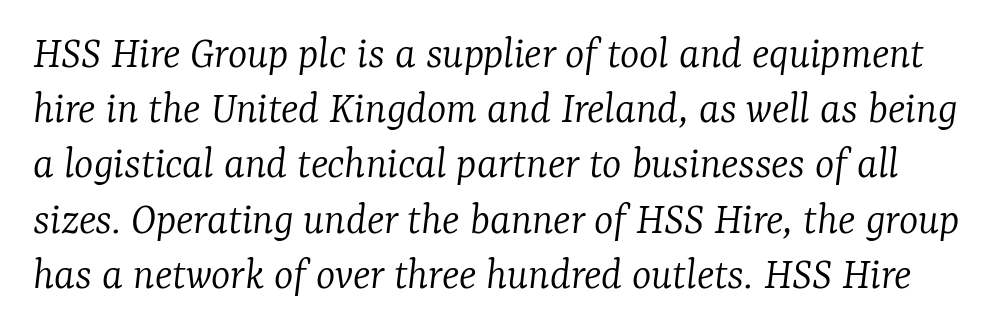
The image shows 46 px light serif type, italic (leaning right); set line spacing 1.2x, normal letter spacing, not underlined; low stroke contrast and a medium x-height.
